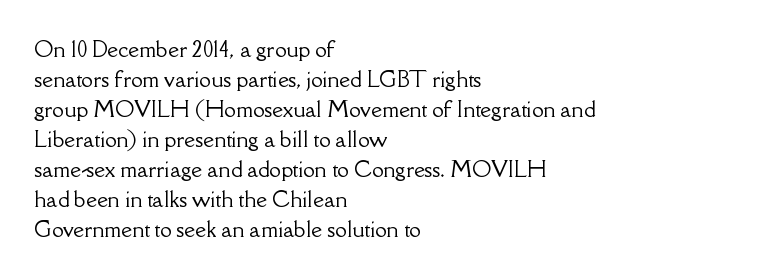
The image shows 21 px text type, upright; set left-aligned, normal line spacing (1.43x), normal letter spacing, not underlined.
